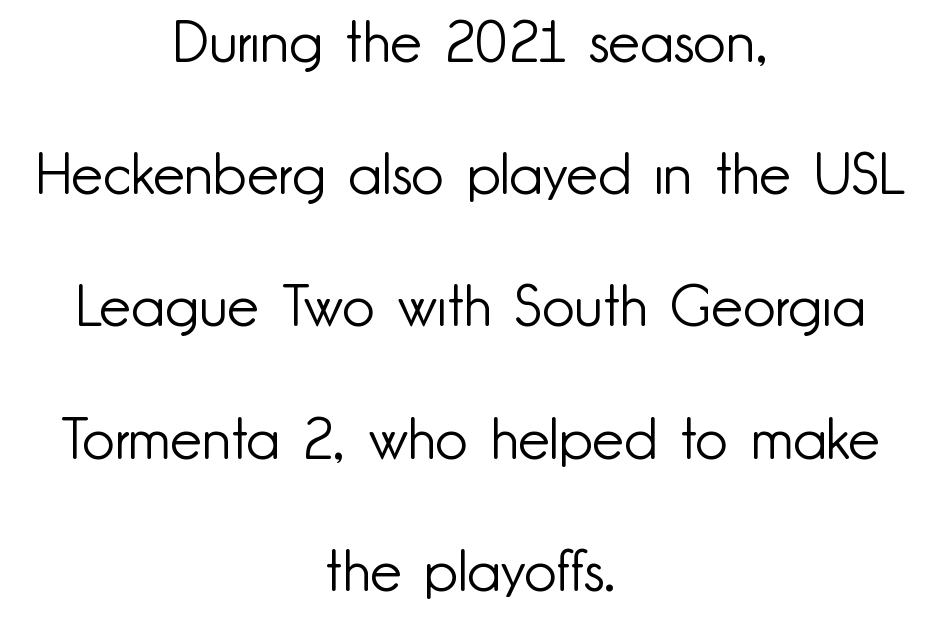
Heft: none added — not bold. This rendering leaves character spacing at its baseline value. The block of text is sparse from top to bottom, with ample space between rows. The passage is arranged like a title page — every line centered. Every character sits straight up, as roman type does. A typesetter would call this proportional, since set widths differ per character.
